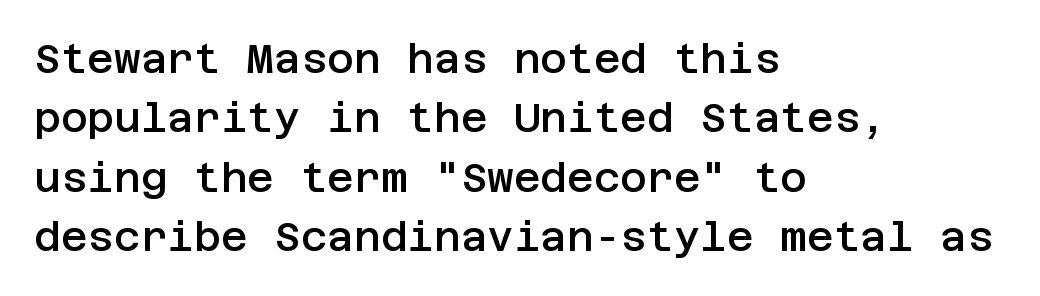
{"serif": "no", "italic": "no", "bold": "semi", "weight": "semibold", "width": "normal", "stroke_contrast": "low", "x_height": "large", "underline": "no", "align": "left", "line_spacing": "normal", "line_spacing_ratio": 1.45, "letter_spacing": "normal", "letter_spacing_em": 0.0, "glyph_px": 41}
